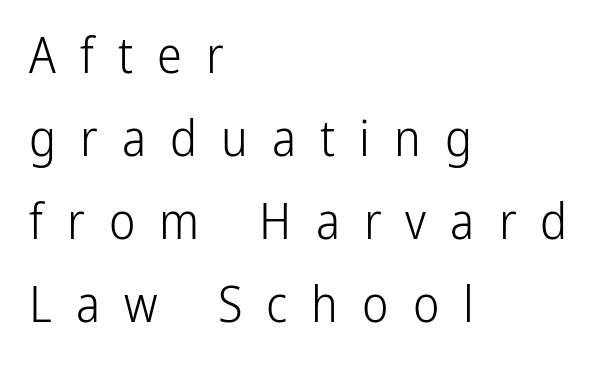
The image shows 50 px light, condensed sans-serif type, upright; set left-aligned, normal line spacing (1.66x), unusually wide letter spacing (+0.48 em), not underlined; low stroke contrast and a medium x-height.
